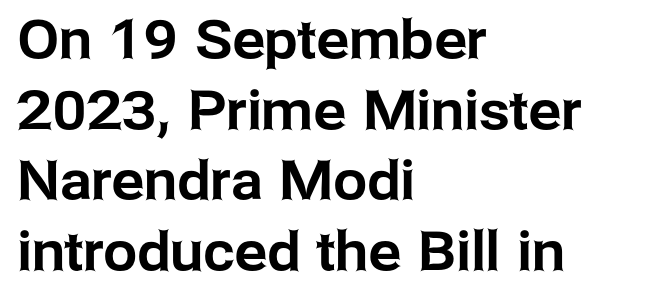
Q: Is the text italic (slanted)? A: No, it is upright.
Q: Is the typeface a serif or a sans-serif typeface? A: Sans-serif.
Q: Is the text underlined? A: No.
Q: How is the paragraph aligned? A: Left-aligned.
Q: Is the spacing between letters normal or unusually wide? A: Normal.
Q: Is the spacing between lines tight, normal or loose? A: Normal.
Q: Width (condensed, normal, or wide)? A: Normal.
Q: Stroke contrast? A: Low.
Q: x-height? A: Medium.
Q: Monospaced? A: No.
